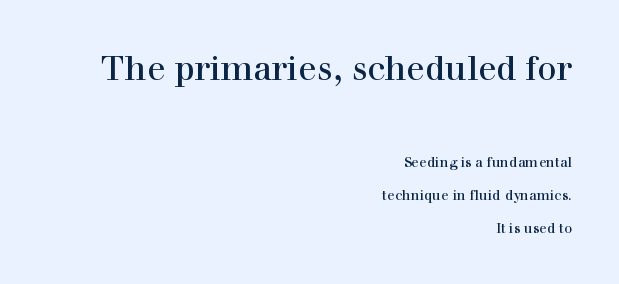
The image shows 34 px serif type, upright; set right-aligned, loose line spacing (2.33x), normal letter spacing, not underlined; the first (top) block is 2.43x larger; a medium x-height.
